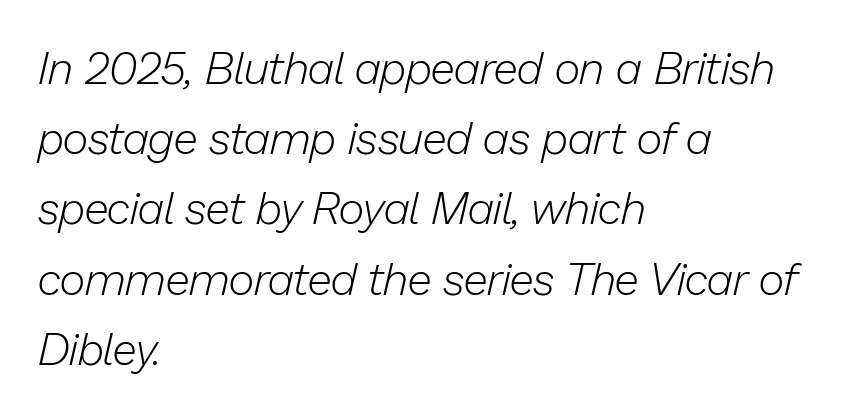
Observe the lean: these are italic letterforms. A classic flush-left, rag-right setting is used for this passage. Between one letter and the next there's only the usual sliver of space. Vertically, the passage feels balanced, rows spaced as you'd expect. A clean baseline with only descenders dipping below it. Heaviness? Minimal to ordinary, like unemphasized prose.
